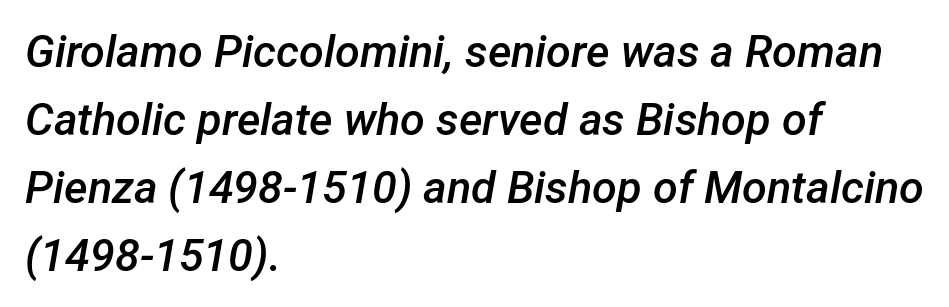
The rendering anchors every line to the left-hand side. The space beneath each line is pristine and unruled. This sample has the flowing, uneven cadence of proportional lettering. The axis of the letterforms is tilted away from vertical. Normally led — the rows are evenly, conventionally spaced.
